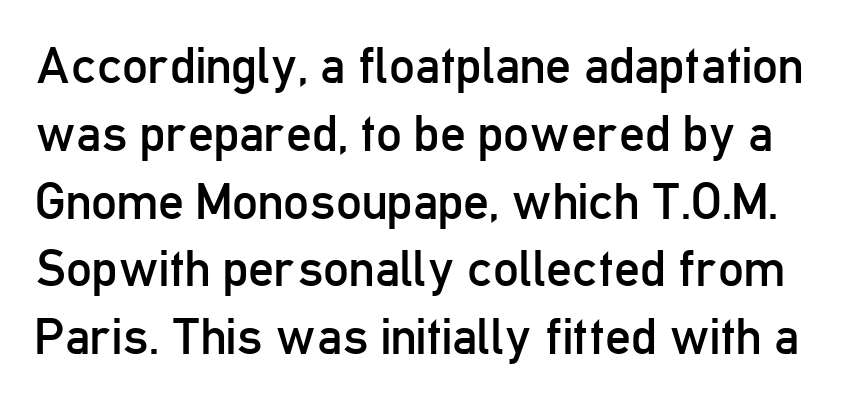
Q: Is the text bold? A: No.
Q: Is the text italic (slanted)? A: No, it is upright.
Q: Is the typeface a serif or a sans-serif typeface? A: Sans-serif.
Q: Is the text underlined? A: No.
Q: Is the spacing between letters normal or unusually wide? A: Normal.
Q: Is the spacing between lines tight, normal or loose? A: Normal.
Q: Width (condensed, normal, or wide)? A: Condensed.
Q: Stroke contrast? A: Low.
Q: x-height? A: Medium.
Q: Monospaced? A: No.
